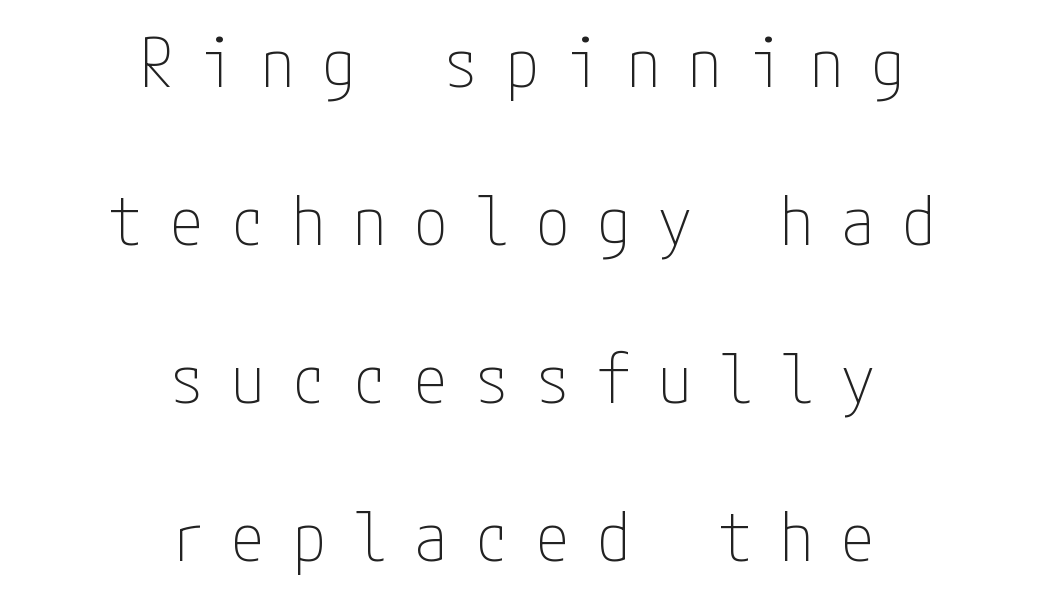
Q: Is the text bold? A: No.
Q: Is the text italic (slanted)? A: No, it is upright.
Q: Is the typeface a serif or a sans-serif typeface? A: Sans-serif.
Q: Is the text underlined? A: No.
Q: How is the paragraph aligned? A: Centered.
Q: Is the spacing between letters normal or unusually wide? A: Unusually wide.
Q: Is the spacing between lines tight, normal or loose? A: Loose.
Q: Width (condensed, normal, or wide)? A: Condensed.
Q: Stroke contrast? A: Low.
Q: x-height? A: Medium.
